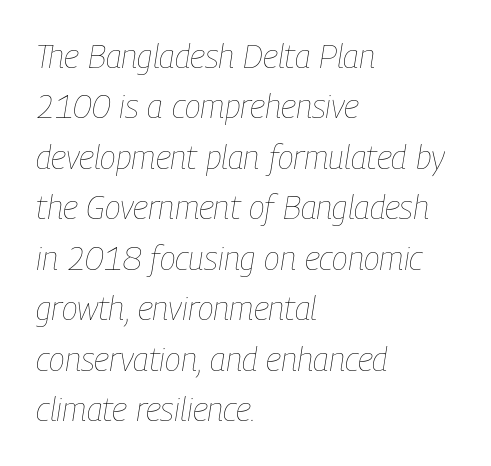
{"italic": "yes", "lean": "right", "slant_degrees": 9, "bold": "no", "weight": "thin", "width": "condensed", "stroke_contrast": "low", "x_height": "medium", "monospaced": "no", "underline": "no", "align": "left", "line_spacing": "normal", "line_spacing_ratio": 1.53, "letter_spacing": "normal", "letter_spacing_em": 0.0, "glyph_px": 33}
